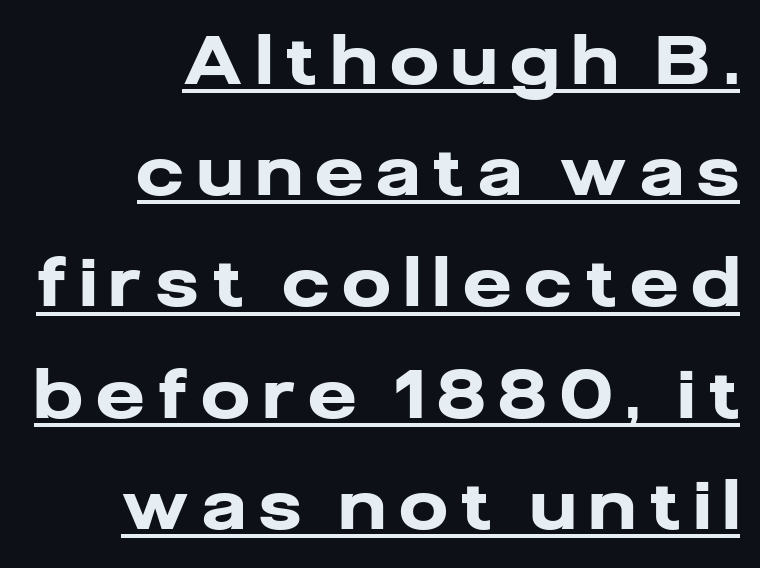
The image shows 67 px heavy sans-serif type, upright; set right-aligned, normal line spacing (1.66x), unusually wide letter spacing (+0.22 em), underlined; low stroke contrast and a medium x-height.
